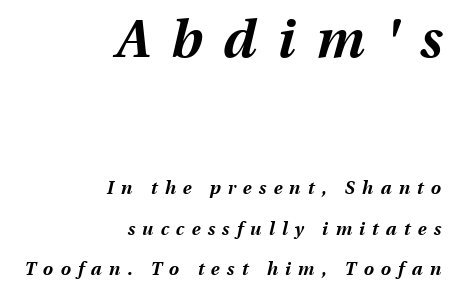
{"italic": "yes", "lean": "right", "slant_degrees": 13, "bold": "yes", "weight": "bold", "width": "normal", "stroke_contrast": "medium", "x_height": "medium", "monospaced": "no", "underline": "no", "align": "right", "line_spacing": "loose", "line_spacing_ratio": 2.27, "letter_spacing": "wide", "letter_spacing_em": 0.4, "larger_block": "first", "size_ratio": 2.94, "glyph_px": 53}
